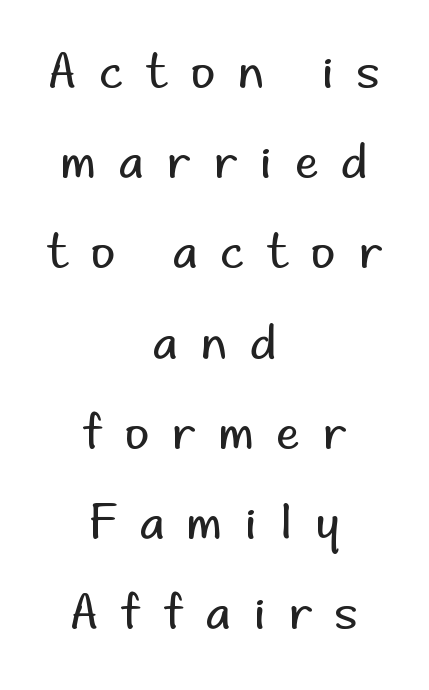
{"serif": "no", "italic": "no", "bold": "no", "weight": "regular", "width": "normal", "stroke_contrast": "low", "x_height": "small", "monospaced": "no", "underline": "no", "align": "center", "line_spacing": "loose", "line_spacing_ratio": 1.92, "letter_spacing": "wide", "letter_spacing_em": 0.49, "glyph_px": 47}
